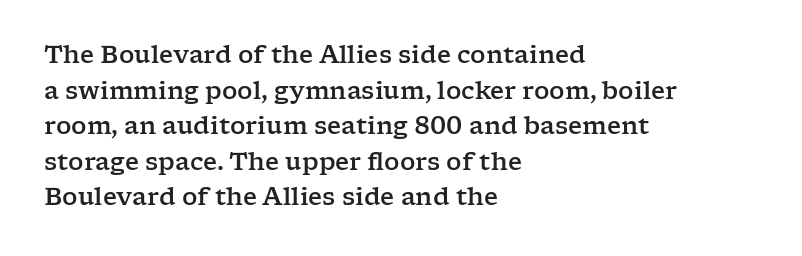
{"italic": "no", "underline": "no", "align": "left", "line_spacing": "normal", "line_spacing_ratio": 1.48, "letter_spacing": "normal", "letter_spacing_em": 0.0, "glyph_px": 24}
